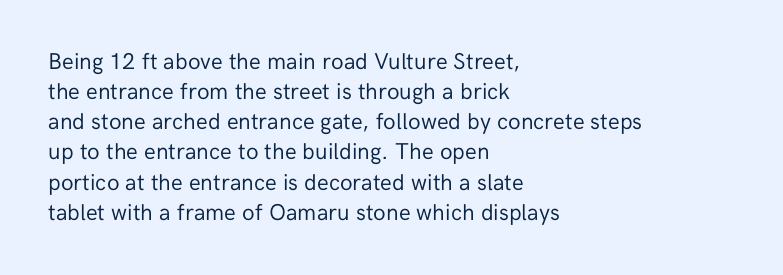
Teacher's note: observe the even left margin — that is flush-left alignment. Does extra space separate the letters? No, they use regular spacing. In terms of posture, this sample is upright. The glyphs are unaccompanied by any horizontal stroke below them. The lines sit at an ordinary, default distance from one another.
